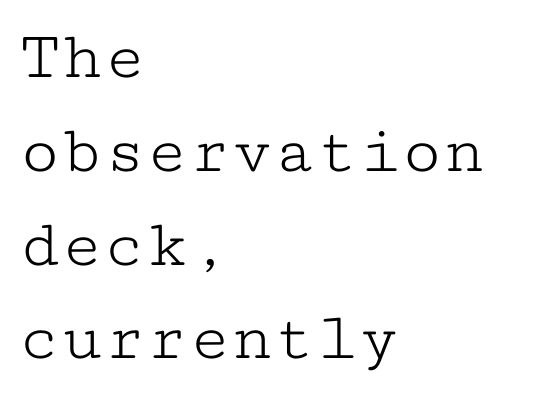
{"serif": "yes", "italic": "no", "bold": "no", "weight": "light", "width": "wide", "stroke_contrast": "low", "x_height": "medium", "monospaced": "yes", "underline": "no", "align": "left", "line_spacing": "normal", "line_spacing_ratio": 1.34, "letter_spacing": "normal", "letter_spacing_em": 0.0, "glyph_px": 70}
